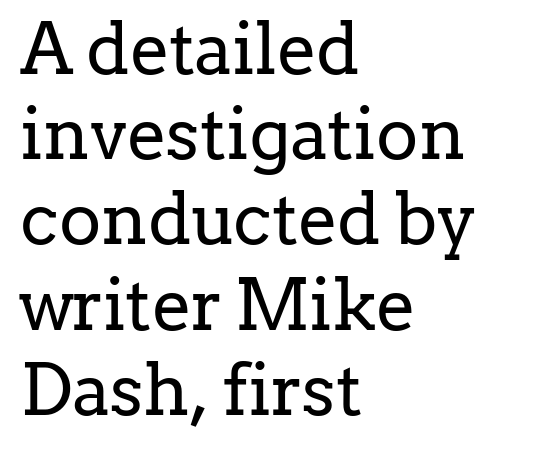
Q: Is the text bold? A: No.
Q: Is the text italic (slanted)? A: No, it is upright.
Q: Is the typeface a serif or a sans-serif typeface? A: Serif.
Q: Is the text underlined? A: No.
Q: How is the paragraph aligned? A: Left-aligned.
Q: Is the spacing between letters normal or unusually wide? A: Normal.
Q: Width (condensed, normal, or wide)? A: Normal.
Q: Stroke contrast? A: Low.
Q: x-height? A: Medium.
Q: Monospaced? A: No.
